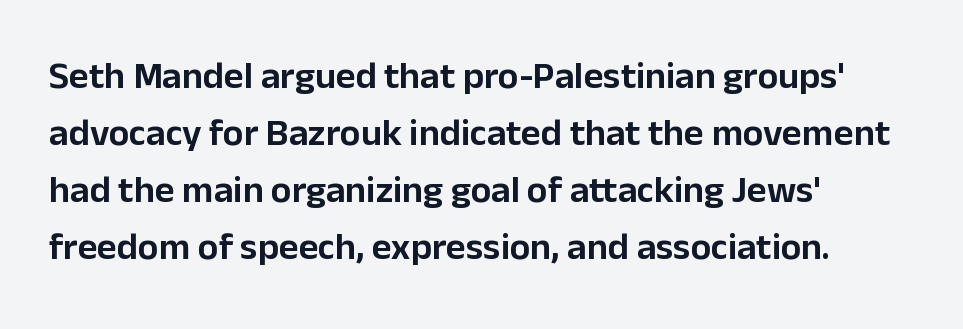
{"serif": "no", "italic": "no", "width": "normal", "stroke_contrast": "low", "x_height": "medium", "monospaced": "no", "underline": "no", "align": "left", "line_spacing": "normal", "line_spacing_ratio": 1.5, "letter_spacing": "normal", "letter_spacing_em": 0.0, "glyph_px": 38}
